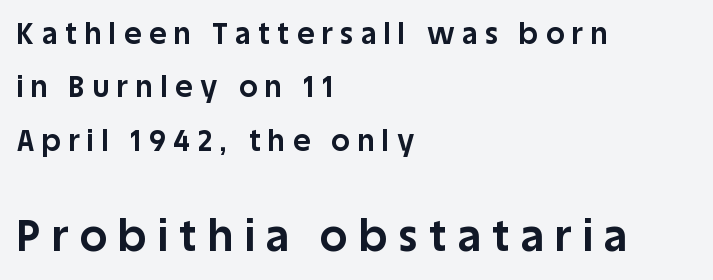
{"serif": "no", "italic": "no", "bold": "yes", "weight": "bold", "width": "normal", "stroke_contrast": "low", "x_height": "large", "monospaced": "no", "underline": "no", "align": "left", "line_spacing_ratio": 1.84, "letter_spacing": "wide", "letter_spacing_em": 0.27, "larger_block": "second", "size_ratio": 1.48, "glyph_px": 43}
